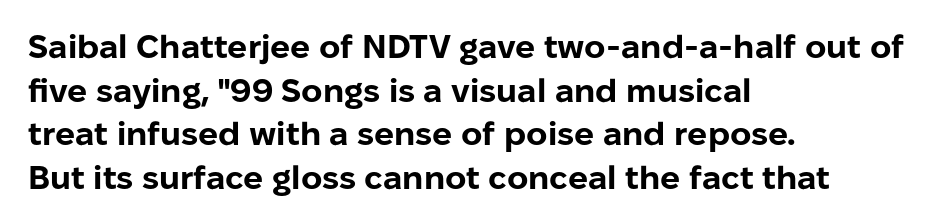
The image shows 33 px bold sans-serif type, upright; set left-aligned, normal line spacing (1.32x), normal letter spacing, not underlined; low stroke contrast and a medium x-height.
